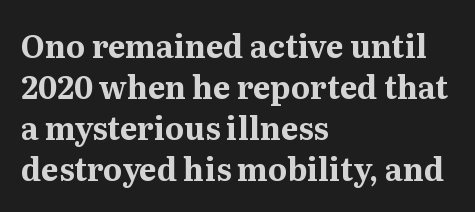
Q: Is the text bold? A: Yes.
Q: Is the text italic (slanted)? A: No, it is upright.
Q: Is the typeface a serif or a sans-serif typeface? A: Serif.
Q: Is the text underlined? A: No.
Q: How is the paragraph aligned? A: Left-aligned.
Q: Is the spacing between letters normal or unusually wide? A: Normal.
Q: Is the spacing between lines tight, normal or loose? A: Normal.
Q: Width (condensed, normal, or wide)? A: Normal.
Q: Stroke contrast? A: Medium.
Q: x-height? A: Medium.
Q: Monospaced? A: No.
